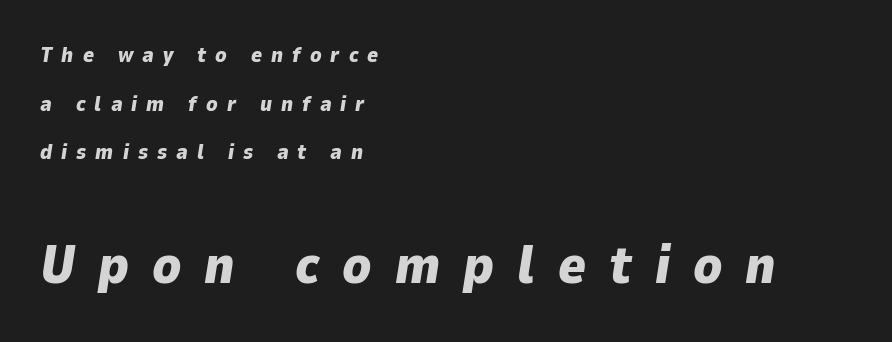
The image shows 53 px heavy type, italic (leaning right); set left-aligned, loose line spacing (2.32x), unusually wide letter spacing (+0.43 em), not underlined; the second (bottom) block is 2.52x larger; low stroke contrast and a medium x-height.
